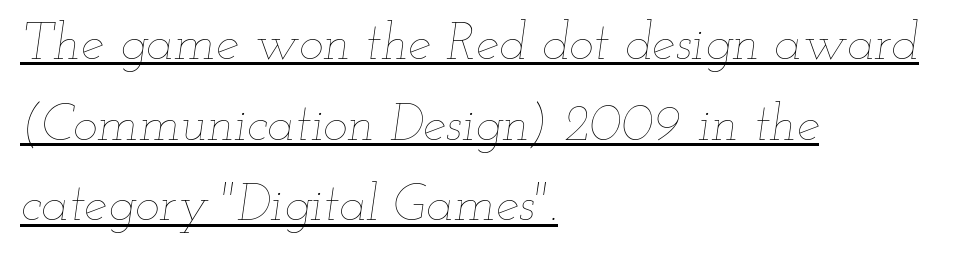
Vertically, the passage feels balanced, rows spaced as you'd expect. This sample carries an underscore along the baseline area. Do the characters align in a grid? No, the font is proportional. Short and long lines alike share a common starting point at left. Does the lettering tilt? It does — this is italic. A light-to-regular cut is what we see here.
